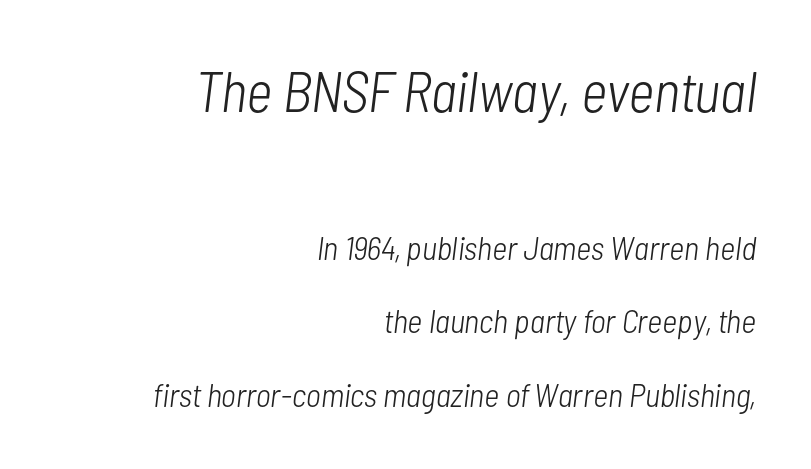
The lines are spread far apart with generous leading. Think of a printed novel: that variable character pitch is what you see here. This sample uses plain, unmodified letter spacing. A student would call this right alignment; a typographer would say flush right, rag left. In terms of posture, this sample is oblique.
